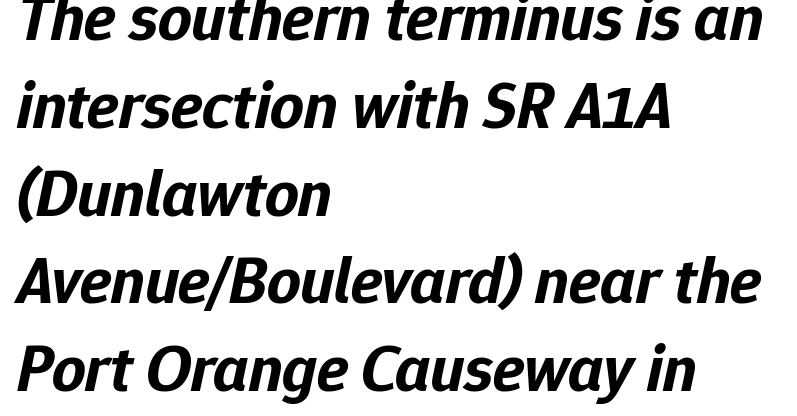
These lines sit exactly where default settings would place them. The typesetting leans heavy: a genuine bold. Compared with typical body copy, the letter spacing here is the same. Anything drawn beneath the words? Only blank space. The rendering applies a slant to the glyphs. Compared with a centered layout, this one pins lines to the left instead.
